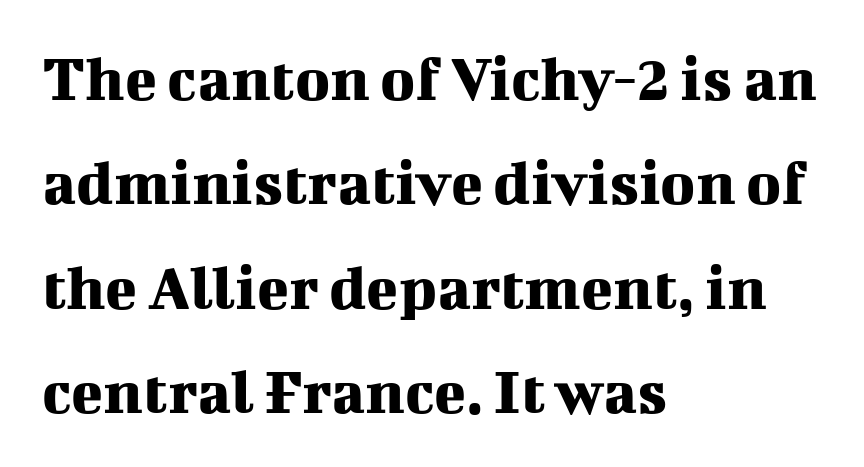
The image shows 66 px serif type, upright; set left-aligned, normal line spacing (1.58x), normal letter spacing, not underlined; medium stroke contrast and a medium x-height.
